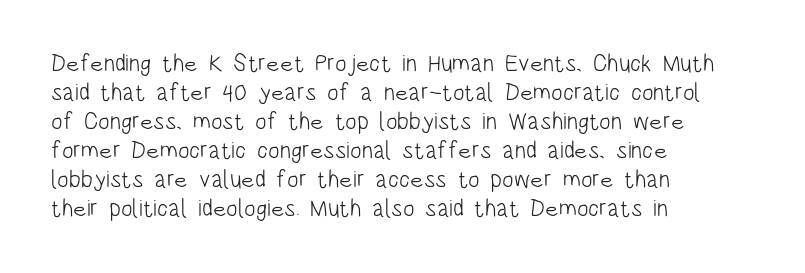
The image shows 24 px text type, upright; set left-aligned, line spacing 1.21x, normal letter spacing, not underlined.
